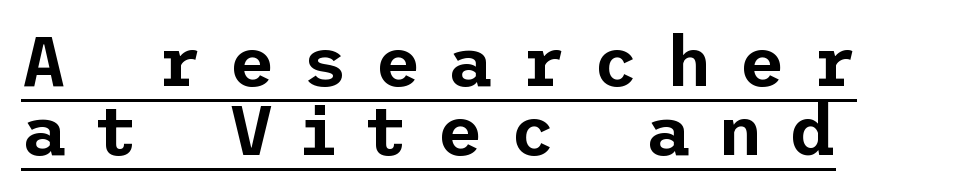
{"serif": "no", "italic": "no", "width": "normal", "stroke_contrast": "low", "x_height": "medium", "underline": "yes", "align": "left", "line_spacing": "tight", "line_spacing_ratio": 0.98, "letter_spacing": "wide", "letter_spacing_em": 0.39, "glyph_px": 70}
